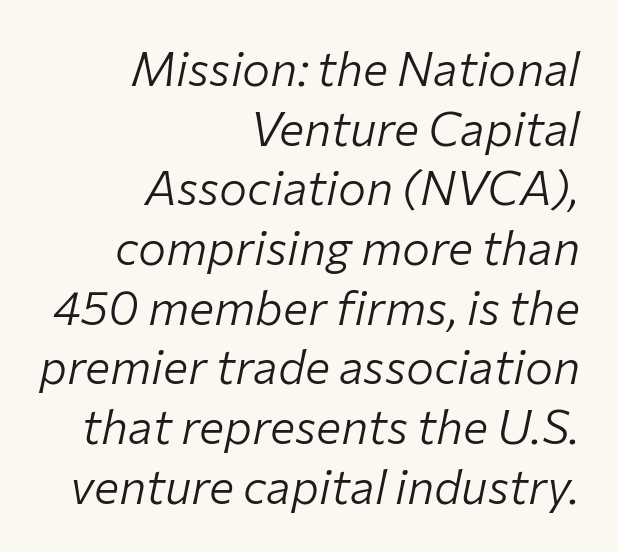
{"italic": "yes", "lean": "right", "slant_degrees": 12, "bold": "no", "weight": "light", "width": "normal", "stroke_contrast": "low", "x_height": "medium", "monospaced": "no", "underline": "no", "align": "right", "line_spacing": "normal", "line_spacing_ratio": 1.27, "letter_spacing": "normal", "letter_spacing_em": 0.0, "glyph_px": 47}
